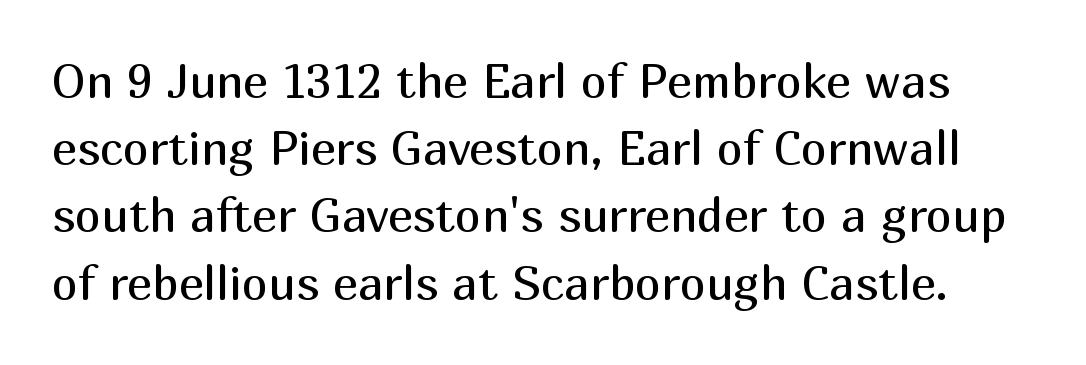
Rendered with straight, roman letterforms. Vertically, the passage feels balanced, rows spaced as you'd expect. The line texture is even and compact thanks to regular tracking. Underline: absent. Weight: not bold — regular or lighter. Do the characters align in a grid? No, the font is proportional.
